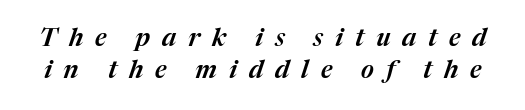
Q: Is the text italic (slanted)? A: Yes, it leans right by about 17 degrees.
Q: Is the text underlined? A: No.
Q: Is the spacing between letters normal or unusually wide? A: Unusually wide.
Q: Is the spacing between lines tight, normal or loose? A: Normal.
